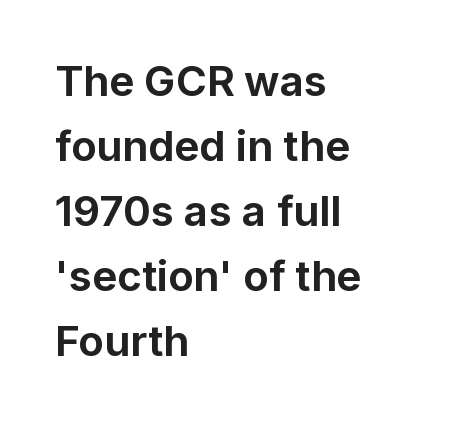
The face used here is proportionally spaced, like ordinary book or web type. In terms of weight, the rendering is a true, heavy bold. This is roman type, the default non-slanted kind. If you measured baseline to baseline, you'd find a middling distance.
